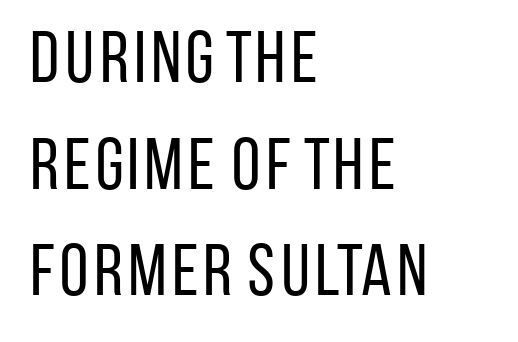
{"serif": "no", "italic": "no", "bold": "no", "weight": "regular", "width": "condensed", "stroke_contrast": "low", "x_height": "large", "monospaced": "no", "underline": "no", "align": "left", "line_spacing": "normal", "line_spacing_ratio": 1.46, "letter_spacing": "normal", "letter_spacing_em": 0.0, "glyph_px": 73}
